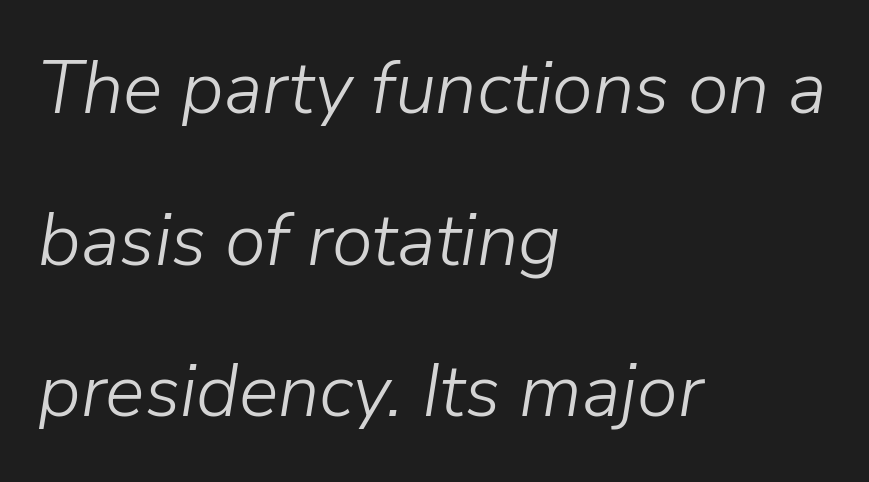
{"italic": "yes", "lean": "right", "slant_degrees": 9, "bold": "no", "weight": "light", "width": "normal", "stroke_contrast": "low", "x_height": "medium", "monospaced": "no", "underline": "no", "align": "left", "line_spacing": "loose", "line_spacing_ratio": 2.05, "letter_spacing": "normal", "letter_spacing_em": 0.0, "glyph_px": 74}
